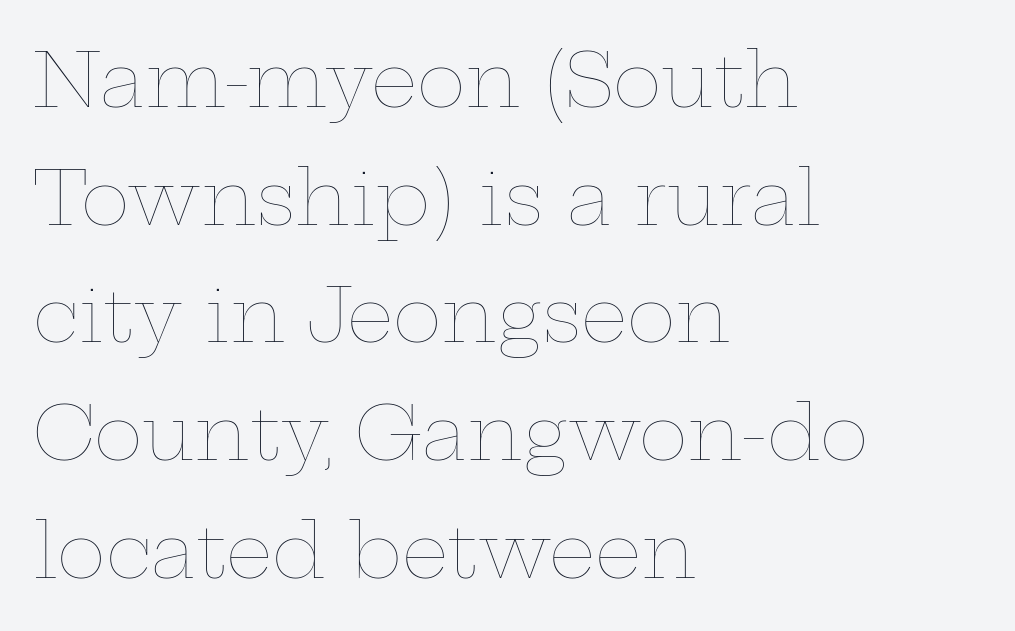
{"italic": "no", "bold": "no", "weight": "thin", "width": "wide", "stroke_contrast": "low", "x_height": "medium", "monospaced": "no", "underline": "no", "align": "left", "line_spacing": "normal", "line_spacing_ratio": 1.59, "letter_spacing": "normal", "letter_spacing_em": 0.0, "glyph_px": 74}
